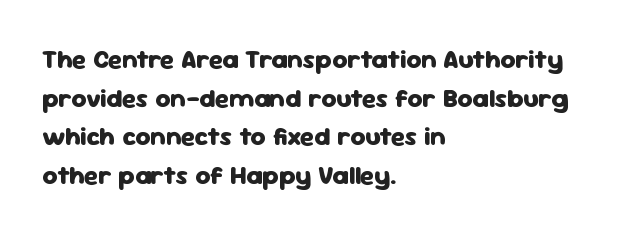
{"italic": "no", "bold": "yes", "underline": "no", "align": "left", "line_spacing": "normal", "line_spacing_ratio": 1.49, "letter_spacing": "normal", "letter_spacing_em": 0.0, "glyph_px": 26}
